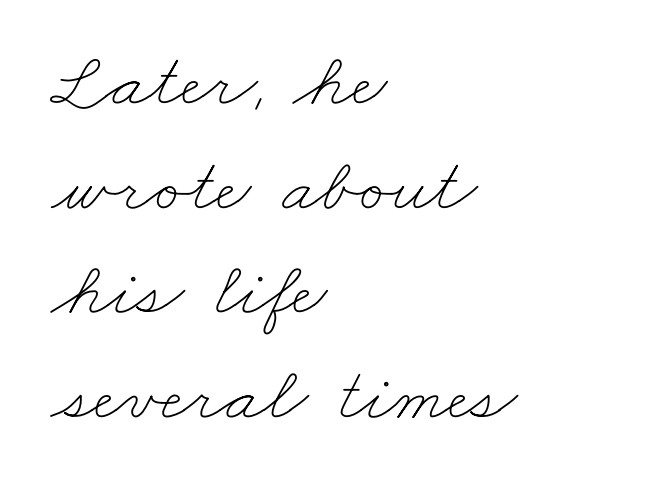
The image shows 77 px thin, wide type; set left-aligned, normal line spacing (1.36x), normal letter spacing, not underlined; low stroke contrast and a small x-height.
